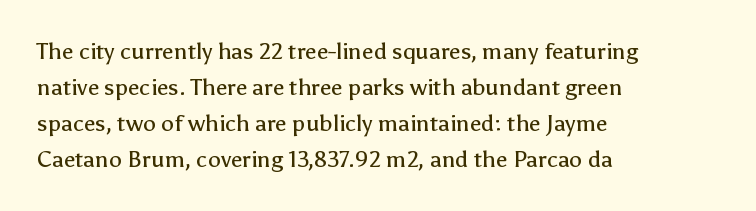
Q: Is the text bold? A: No.
Q: Is the text italic (slanted)? A: No, it is upright.
Q: Is the text underlined? A: No.
Q: How is the paragraph aligned? A: Left-aligned.
Q: Is the spacing between letters normal or unusually wide? A: Normal.
Q: Is the spacing between lines tight, normal or loose? A: Normal.
